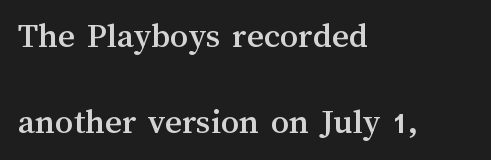
{"italic": "no", "width": "normal", "stroke_contrast": "medium", "x_height": "medium", "monospaced": "no", "underline": "no", "align": "left", "line_spacing": "loose", "line_spacing_ratio": 2.39, "letter_spacing": "normal", "letter_spacing_em": 0.0, "glyph_px": 36}
